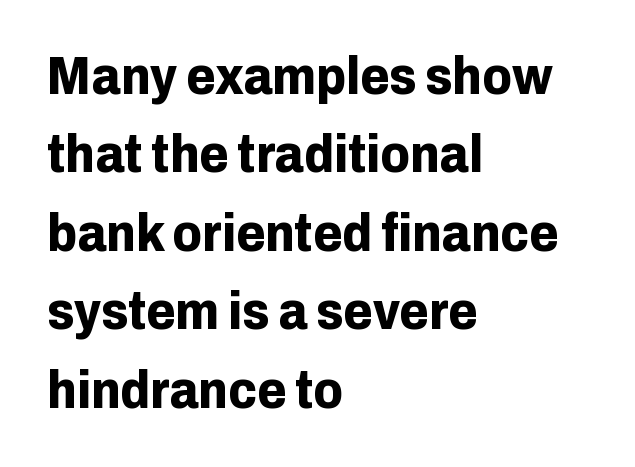
Q: Is the text bold? A: Yes.
Q: Is the text italic (slanted)? A: No, it is upright.
Q: Is the typeface a serif or a sans-serif typeface? A: Sans-serif.
Q: Is the text underlined? A: No.
Q: How is the paragraph aligned? A: Left-aligned.
Q: Is the spacing between letters normal or unusually wide? A: Normal.
Q: Is the spacing between lines tight, normal or loose? A: Normal.
Q: Width (condensed, normal, or wide)? A: Normal.
Q: Stroke contrast? A: Low.
Q: x-height? A: Medium.
Q: Monospaced? A: No.
